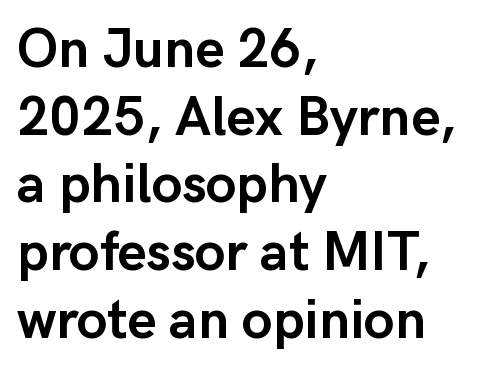
Q: Is the text bold? A: Yes.
Q: Is the text italic (slanted)? A: No, it is upright.
Q: Is the typeface a serif or a sans-serif typeface? A: Sans-serif.
Q: Is the text underlined? A: No.
Q: How is the paragraph aligned? A: Left-aligned.
Q: Is the spacing between letters normal or unusually wide? A: Normal.
Q: Width (condensed, normal, or wide)? A: Normal.
Q: Stroke contrast? A: Low.
Q: x-height? A: Medium.
Q: Monospaced? A: No.
